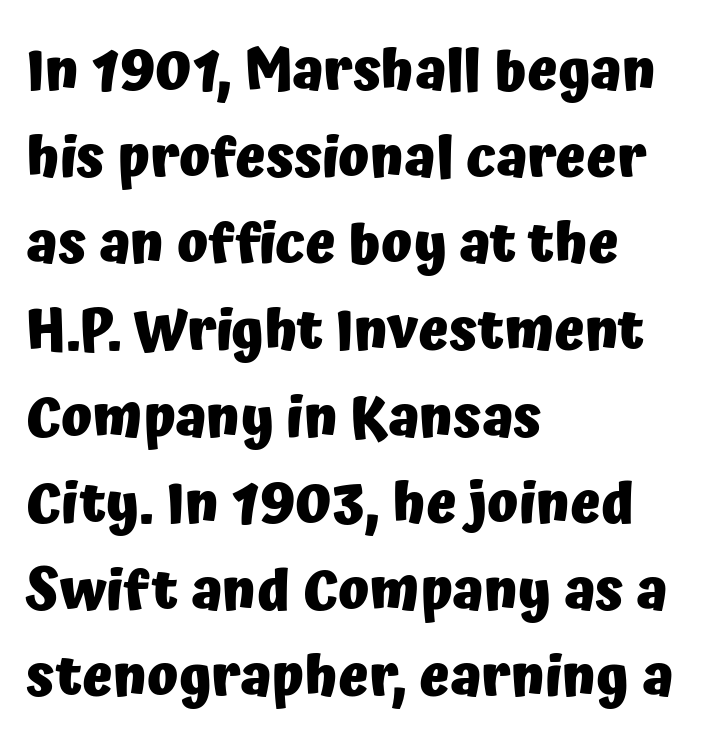
Q: Is the text bold? A: Yes.
Q: Is the text italic (slanted)? A: No, it is upright.
Q: Is the typeface a serif or a sans-serif typeface? A: Sans-serif.
Q: Is the text underlined? A: No.
Q: How is the paragraph aligned? A: Left-aligned.
Q: Is the spacing between letters normal or unusually wide? A: Normal.
Q: Is the spacing between lines tight, normal or loose? A: Normal.
Q: Width (condensed, normal, or wide)? A: Normal.
Q: Stroke contrast? A: Low.
Q: x-height? A: Medium.
Q: Monospaced? A: No.
